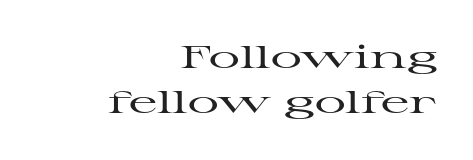
Every stem runs plumb, perpendicular to the baseline. Look at the bottom of the vertical strokes: they flare into serifs here. Clear beneath every line of the passage. The gaps between neighbouring characters are ordinary and unremarkable.
